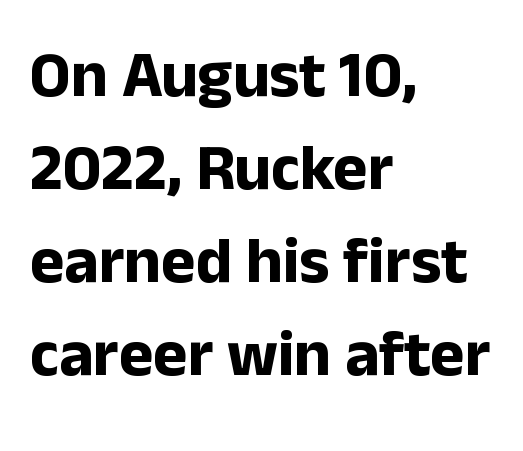
The passage shown is typed in a proportional face where columns would drift. You can tell from the bare stems that sans-serif type was used. As a designer I'd log this as weight 700, bold. Quick note: underline off.
